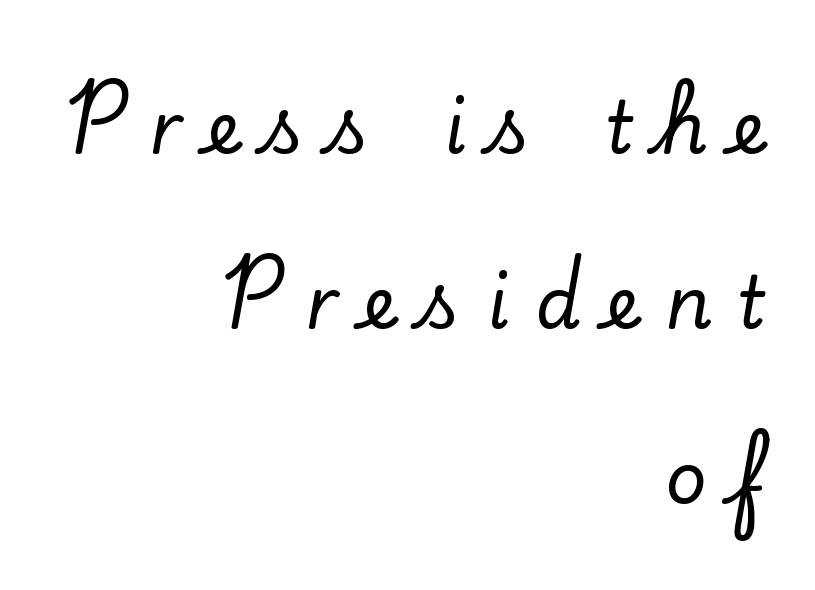
These lines are rendered in a variable-pitch font. Interline gaps are noticeably wide in this sample. Yep, those are serifs on the letters.
